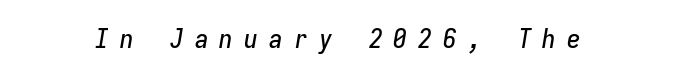
The tracking jumps out immediately: characters are airy and widely separated. The font's italic variant was chosen for this text. Bare-footed words on every line.
